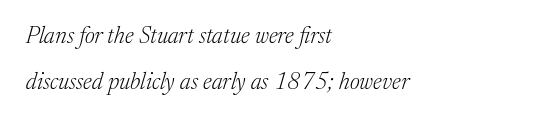
{"italic": "yes", "lean": "right", "slant_degrees": 17, "bold": "no", "underline": "no", "align": "left", "line_spacing": "loose", "line_spacing_ratio": 2.01, "letter_spacing": "normal", "letter_spacing_em": 0.0, "glyph_px": 23}
